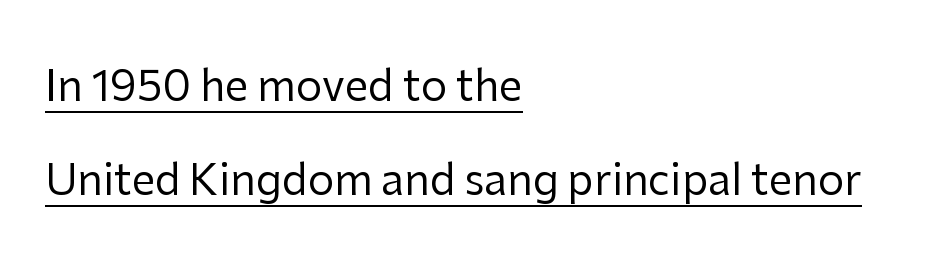
Leading is clearly above the norm, producing a sparse column. Style check: upright. The font is comparable to plain body text, perhaps lighter. The face used here is proportionally spaced, like ordinary book or web type.
